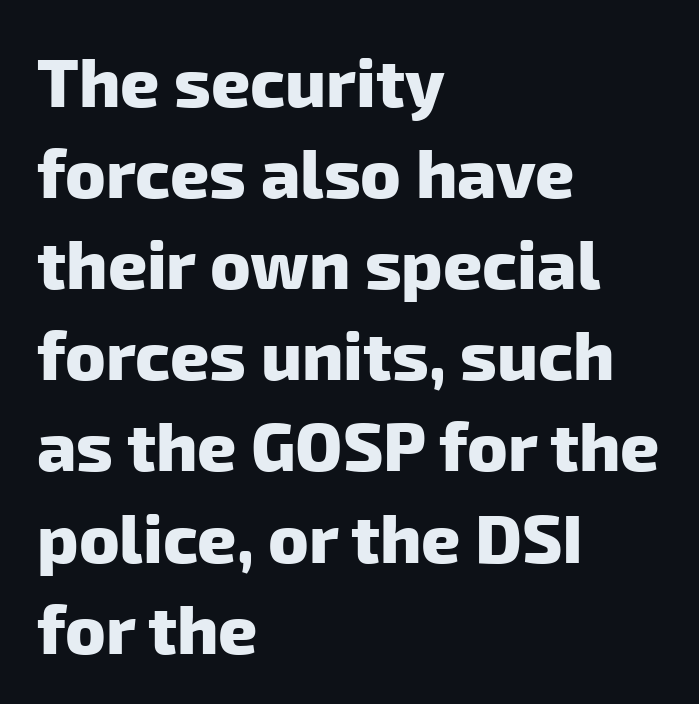
Underlining? Definitely not there. A full-strength bold gives these letters their thick strokes. Interline gaps are of average width in this sample. Is the block centered? No — it sits flush against the left margin.
